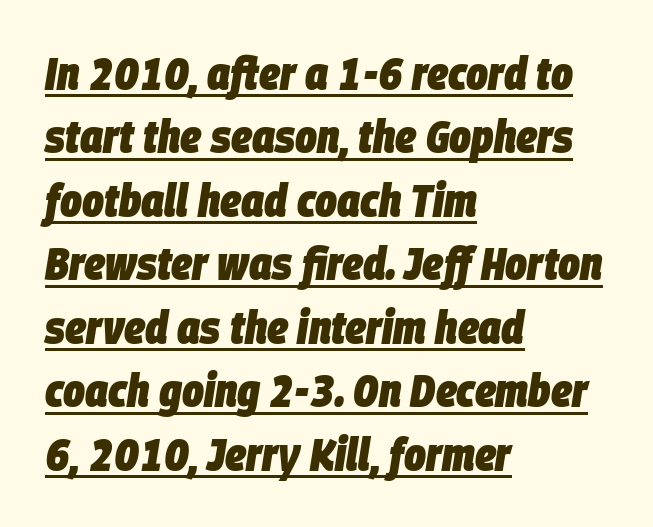
The image shows 46 px heavy, condensed type, italic (leaning right); set left-aligned, normal line spacing (1.38x), normal letter spacing, underlined; low stroke contrast and a large x-height.
